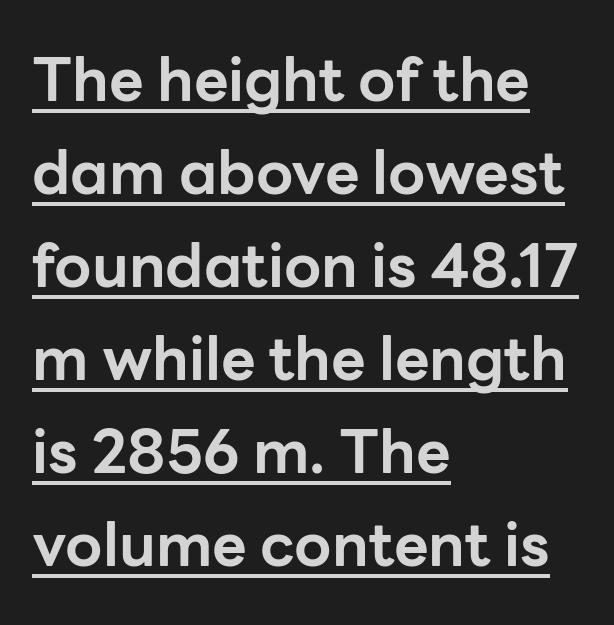
{"serif": "no", "italic": "no", "bold": "yes", "weight": "bold", "width": "normal", "stroke_contrast": "low", "x_height": "medium", "monospaced": "no", "underline": "yes", "align": "left", "line_spacing": "normal", "line_spacing_ratio": 1.55, "letter_spacing": "normal", "letter_spacing_em": 0.0, "glyph_px": 60}
